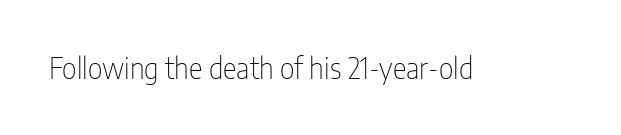
The image shows 29 px thin, condensed sans-serif type, upright; set normal letter spacing, not underlined; low stroke contrast and a medium x-height.
